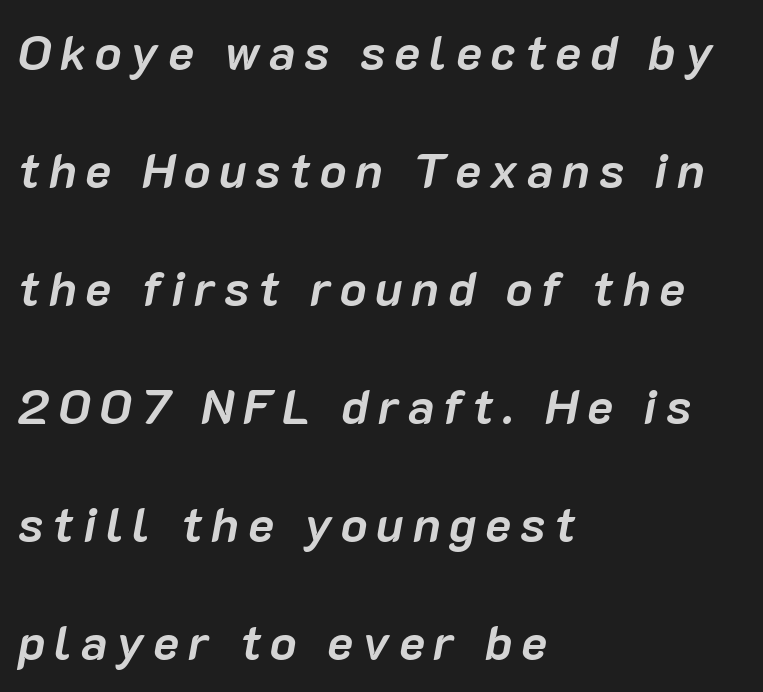
Each row of text sits above clean, open space. Visually the block forms a straight wall on the left and a jagged coastline on the right. Notice the wide empty band between every row — that's loose leading. The whole block is typeset with a tilt. Weight: bold.
